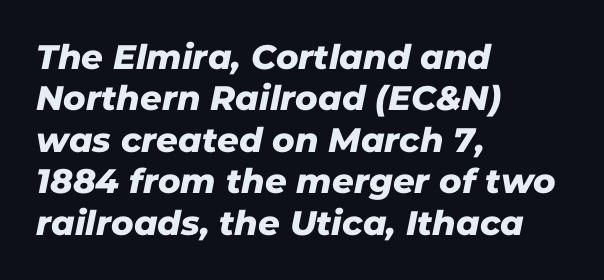
I'd call this a sans setting — the letters go barefoot. The ragged edge is on the right, which tells us the setting is flush left. This rendering features lettering with no underline. A typesetter would call this proportional, since set widths differ per character. Each word holds together tightly as a unit, with standard inter-letter gaps.
